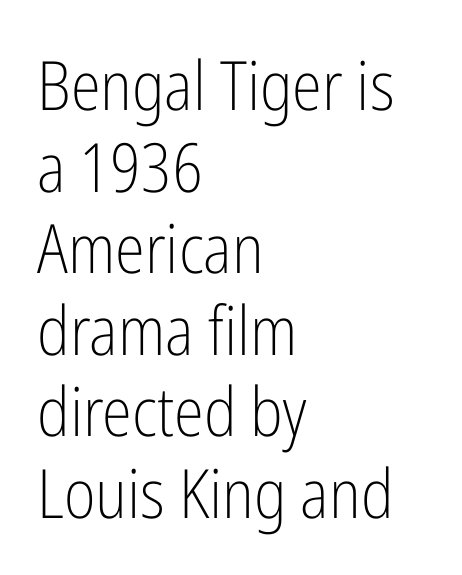
{"serif": "no", "italic": "no", "bold": "no", "weight": "light", "width": "condensed", "stroke_contrast": "low", "x_height": "medium", "monospaced": "no", "underline": "no", "align": "left", "line_spacing_ratio": 1.2, "letter_spacing": "normal", "letter_spacing_em": 0.0, "glyph_px": 68}
